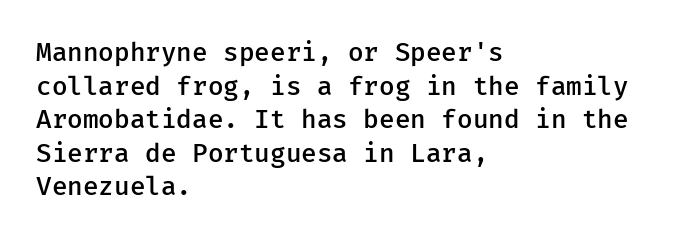
{"italic": "no", "bold": "semi", "underline": "no", "align": "left", "line_spacing": "normal", "line_spacing_ratio": 1.29, "letter_spacing": "normal", "letter_spacing_em": 0.0, "glyph_px": 26}
